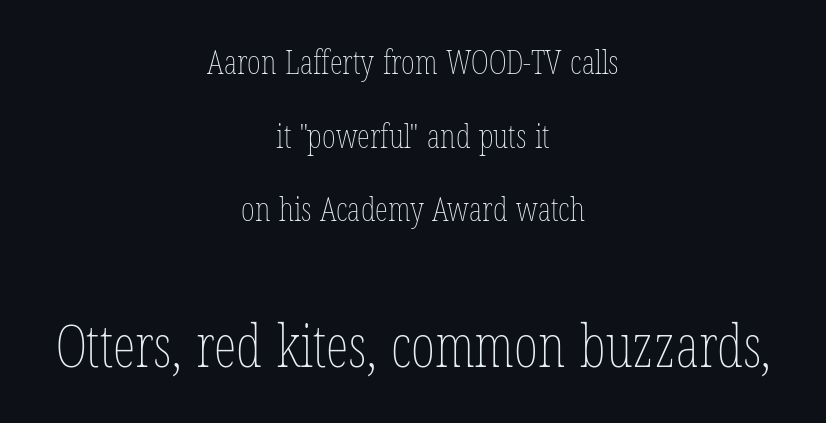
{"italic": "no", "bold": "no", "weight": "thin", "width": "condensed", "stroke_contrast": "low", "x_height": "medium", "monospaced": "no", "underline": "no", "align": "center", "line_spacing": "loose", "line_spacing_ratio": 2.23, "letter_spacing": "normal", "letter_spacing_em": 0.0, "larger_block": "second", "size_ratio": 1.76, "glyph_px": 58}
